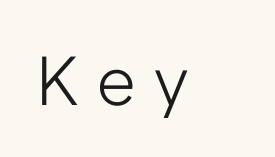
Caption: face not bold, strokes unweighted. In CSS terms this would be text-align: left. Substantial extra tracking has been applied to these lines. The words here are not underlined. Font category for this specimen: sans-serif.
